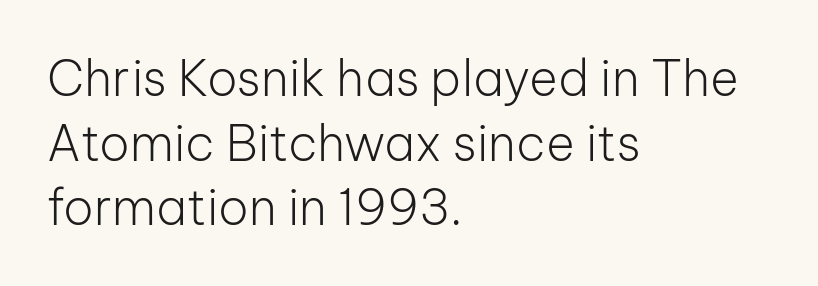
Q: Is the text bold? A: No.
Q: Is the text italic (slanted)? A: No, it is upright.
Q: Is the typeface a serif or a sans-serif typeface? A: Sans-serif.
Q: Is the text underlined? A: No.
Q: How is the paragraph aligned? A: Left-aligned.
Q: Is the spacing between letters normal or unusually wide? A: Normal.
Q: Is the spacing between lines tight, normal or loose? A: Normal.
Q: Width (condensed, normal, or wide)? A: Normal.
Q: Stroke contrast? A: Low.
Q: x-height? A: Medium.
Q: Monospaced? A: No.
